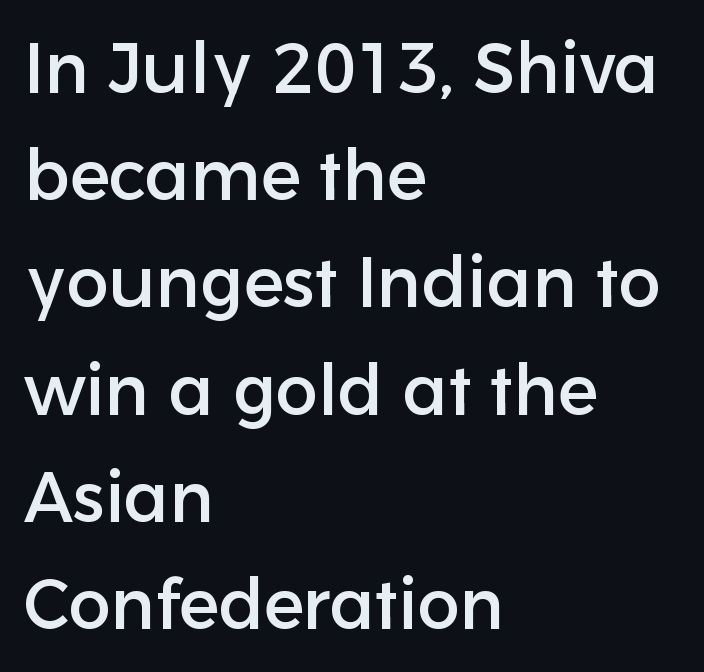
Q: Is the text italic (slanted)? A: No, it is upright.
Q: Is the typeface a serif or a sans-serif typeface? A: Sans-serif.
Q: Is the text underlined? A: No.
Q: How is the paragraph aligned? A: Left-aligned.
Q: Is the spacing between letters normal or unusually wide? A: Normal.
Q: Is the spacing between lines tight, normal or loose? A: Normal.
Q: Width (condensed, normal, or wide)? A: Normal.
Q: Stroke contrast? A: Low.
Q: x-height? A: Medium.
Q: Monospaced? A: No.
